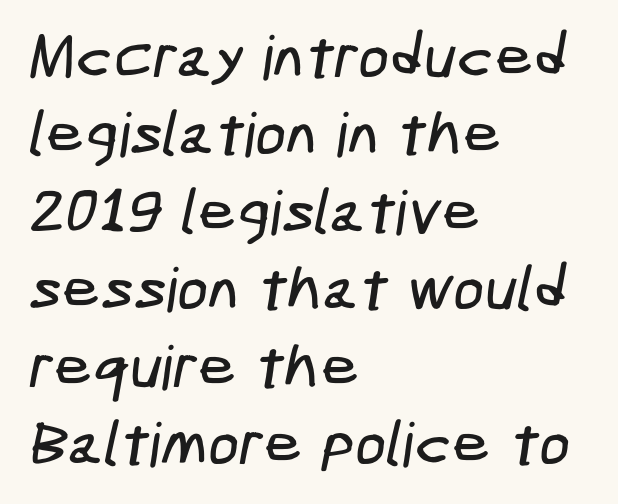
Q: Is the typeface a serif or a sans-serif typeface? A: Sans-serif.
Q: Is the text underlined? A: No.
Q: How is the paragraph aligned? A: Left-aligned.
Q: Is the spacing between letters normal or unusually wide? A: Normal.
Q: Is the spacing between lines tight, normal or loose? A: Normal.
Q: Width (condensed, normal, or wide)? A: Condensed.
Q: Stroke contrast? A: Low.
Q: x-height? A: Medium.
